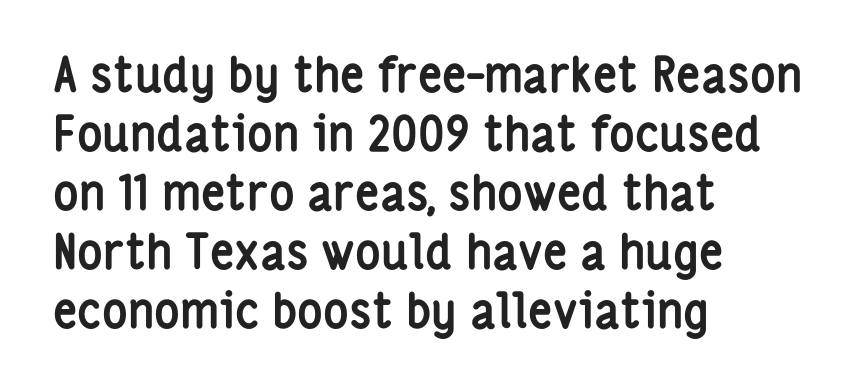
Q: Is the text bold? A: Yes.
Q: Is the text italic (slanted)? A: No, it is upright.
Q: Is the typeface a serif or a sans-serif typeface? A: Sans-serif.
Q: Is the text underlined? A: No.
Q: How is the paragraph aligned? A: Left-aligned.
Q: Is the spacing between letters normal or unusually wide? A: Normal.
Q: Width (condensed, normal, or wide)? A: Condensed.
Q: Stroke contrast? A: Low.
Q: x-height? A: Medium.
Q: Monospaced? A: No.
